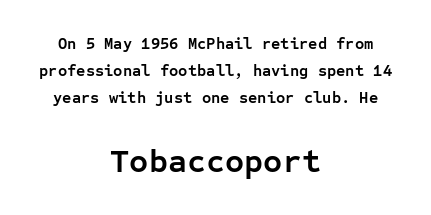
These lines are rendered in a fixed-pitch font. What kind of face is this? One without serifs — a sans. A clean baseline with only descenders dipping below it. Does the lettering tilt? It doesn't — this is upright.
